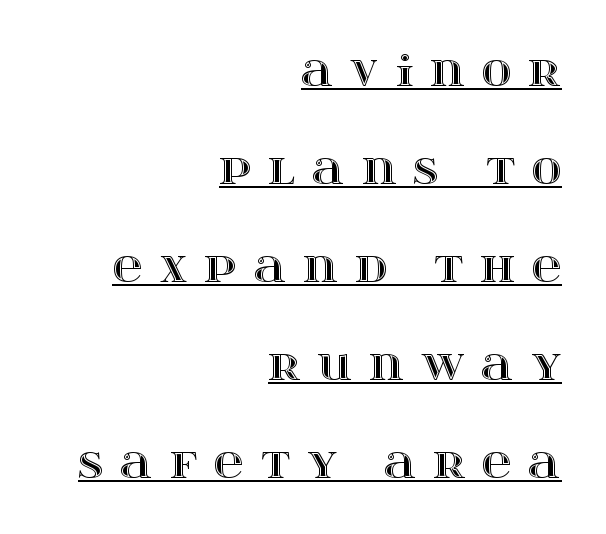
{"italic": "no", "width": "wide", "x_height": "large", "monospaced": "no", "underline": "yes", "align": "right", "line_spacing": "loose", "line_spacing_ratio": 2.39, "letter_spacing": "wide", "letter_spacing_em": 0.41, "glyph_px": 41}
